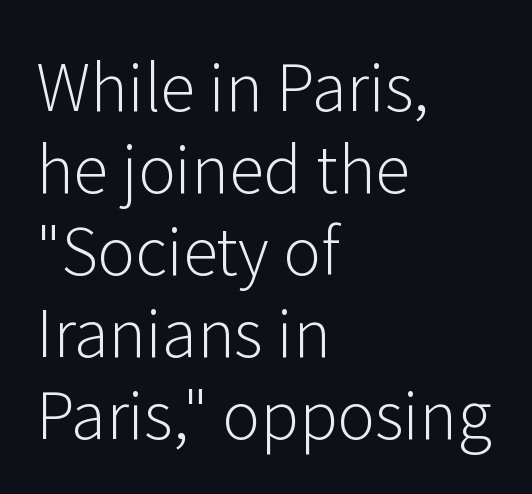
Spacing verdict: proportional, widths tailored to each character. Is the block centered? No — it sits flush against the left margin. The letterforms sit at book weight or below. In terms of leading, this rendering sits right in the middle.
